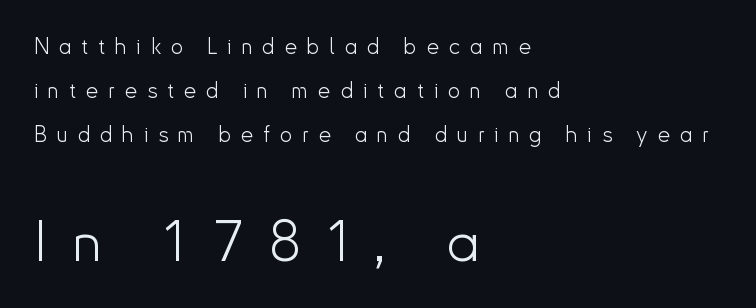
The image shows 56 px light sans-serif type, upright; set left-aligned, loose line spacing (2.0x), unusually wide letter spacing (+0.45 em), not underlined; the second (bottom) block is 2.55x larger; low stroke contrast and a small x-height.
